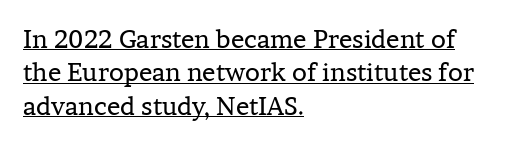
{"italic": "no", "bold": "no", "underline": "yes", "align": "left", "line_spacing": "normal", "line_spacing_ratio": 1.34, "letter_spacing": "normal", "letter_spacing_em": 0.0, "glyph_px": 25}
